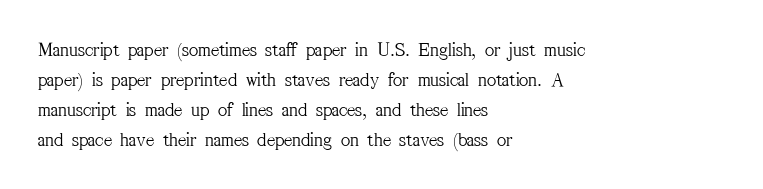
The image shows 20 px text type, upright; set left-aligned, normal line spacing (1.5x), normal letter spacing, not underlined.
